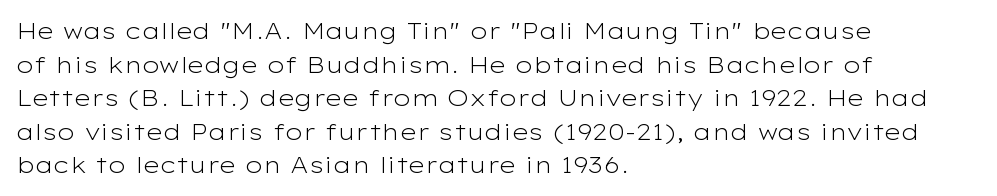
Q: Is the text bold? A: No.
Q: Is the text italic (slanted)? A: No, it is upright.
Q: Is the text underlined? A: No.
Q: How is the paragraph aligned? A: Left-aligned.
Q: Is the spacing between letters normal or unusually wide? A: Normal.
Q: Is the spacing between lines tight, normal or loose? A: Normal.
